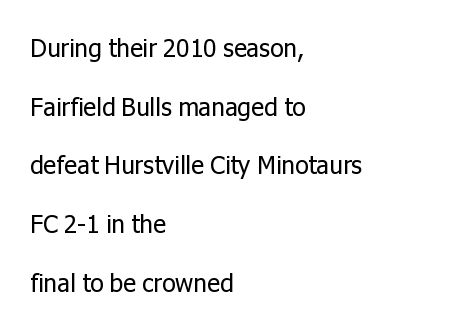
In terms of posture, this sample is upright. Honestly, the rows look like they've been pulled way apart. The rag falls on the right side of this text block. No extra tracking has been applied to these lines.
